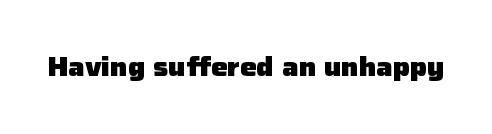
Q: Is the text bold? A: Yes.
Q: Is the text italic (slanted)? A: No, it is upright.
Q: Is the text underlined? A: No.
Q: Is the spacing between letters normal or unusually wide? A: Normal.
